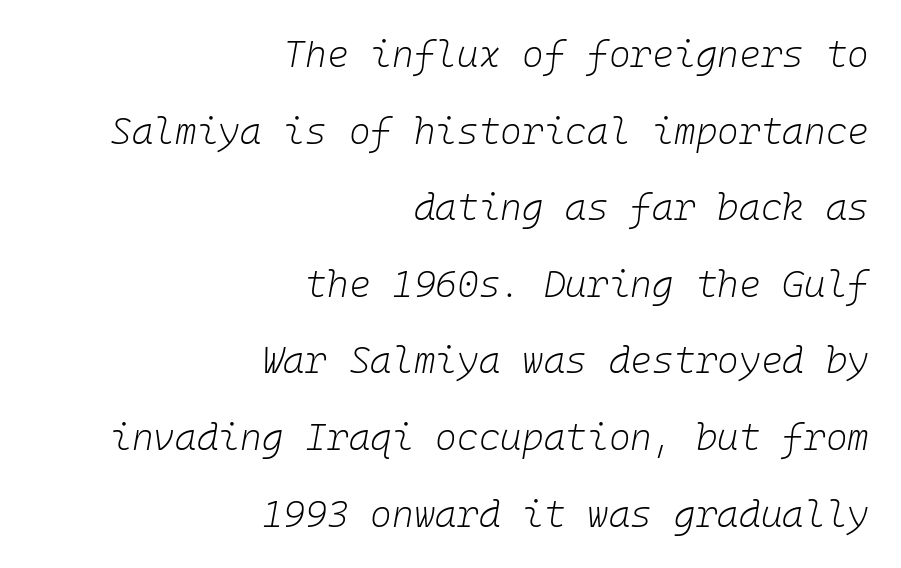
{"italic": "yes", "lean": "right", "slant_degrees": 10, "bold": "no", "weight": "light", "width": "normal", "stroke_contrast": "low", "x_height": "medium", "monospaced": "yes", "underline": "no", "align": "right", "line_spacing": "loose", "line_spacing_ratio": 2.07, "letter_spacing": "normal", "letter_spacing_em": 0.0, "glyph_px": 37}
